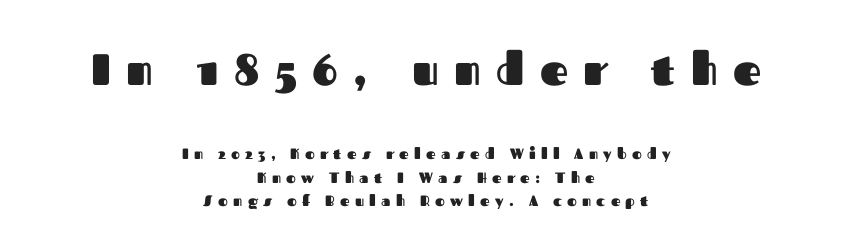
Q: Is the text bold? A: Yes.
Q: Is the text italic (slanted)? A: No, it is upright.
Q: Is the typeface a serif or a sans-serif typeface? A: Sans-serif.
Q: Is the text underlined? A: No.
Q: How is the paragraph aligned? A: Centered.
Q: Is the spacing between letters normal or unusually wide? A: Unusually wide.
Q: Is the spacing between lines tight, normal or loose? A: Normal.
Q: Which block of text is set in a larger size, the first (top) or the second (bottom)? A: The first (top) one.
Q: Width (condensed, normal, or wide)? A: Normal.
Q: Stroke contrast? A: Medium.
Q: x-height? A: Medium.
Q: Monospaced? A: No.
